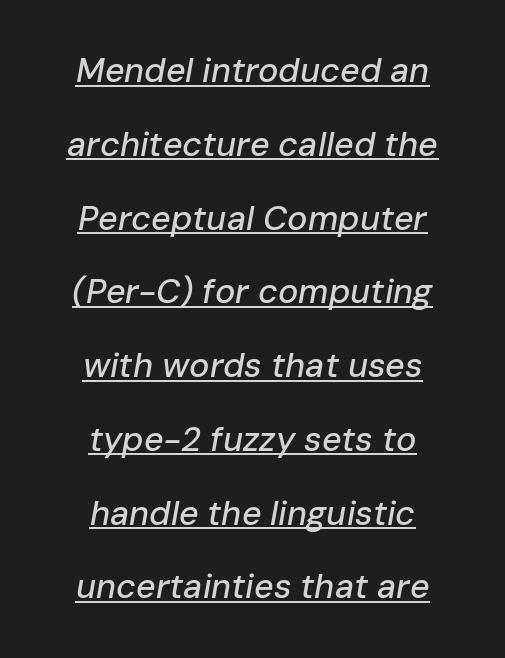
{"italic": "yes", "lean": "right", "slant_degrees": 10, "width": "normal", "stroke_contrast": "low", "x_height": "medium", "monospaced": "no", "underline": "yes", "align": "center", "line_spacing": "loose", "line_spacing_ratio": 2.17, "letter_spacing": "normal", "letter_spacing_em": 0.0, "glyph_px": 34}
